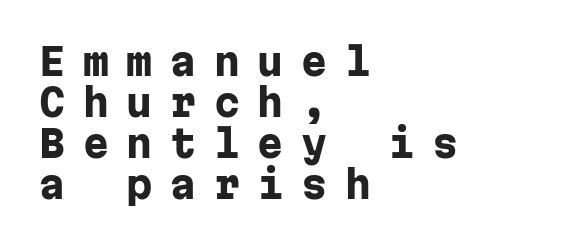
The image shows 37 px heavy sans-serif type, upright, monospaced; set left-aligned, tight line spacing (1.11x), unusually wide letter spacing (+0.48 em), not underlined; low stroke contrast and a medium x-height.
